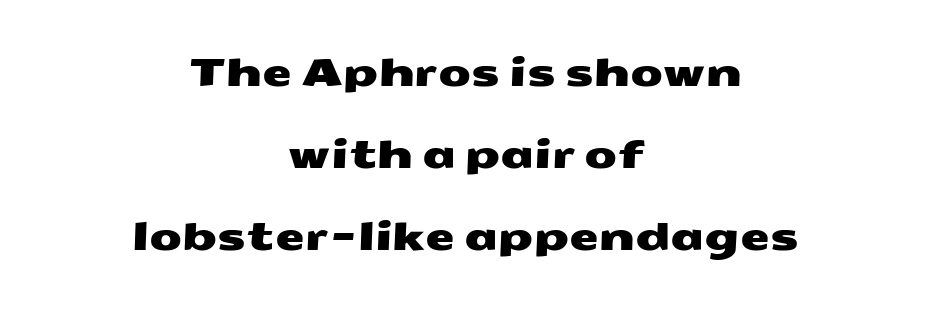
The text block is weighted toward neither margin, spreading evenly from the middle. The letters advance in unequal steps, a hallmark of proportional type. Serifs: no, the terminals of the letterforms are clean. Any mark beneath the type? The region is blank. A typesetter would call this zero additional tracking. Notice the wide empty band between every row — that's loose leading.
